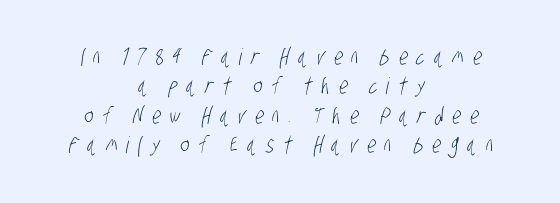
The image shows 23 px text type; set centered, normal line spacing (1.28x), unusually wide letter spacing (+0.39 em), not underlined.
